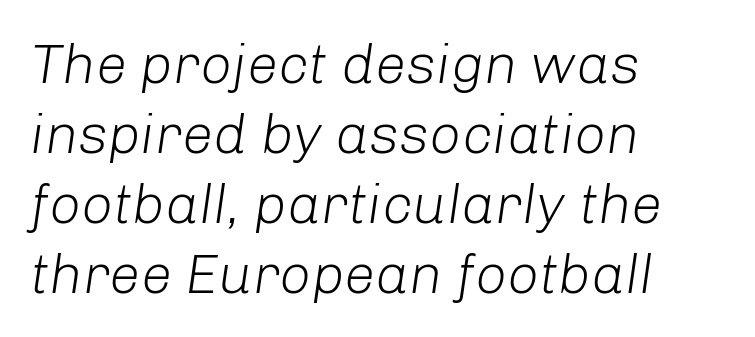
Q: Is the text bold? A: No.
Q: Is the text italic (slanted)? A: Yes, it leans right by about 8 degrees.
Q: Is the text underlined? A: No.
Q: How is the paragraph aligned? A: Left-aligned.
Q: Is the spacing between letters normal or unusually wide? A: Normal.
Q: Is the spacing between lines tight, normal or loose? A: Normal.
Q: Width (condensed, normal, or wide)? A: Normal.
Q: Stroke contrast? A: Low.
Q: x-height? A: Medium.
Q: Monospaced? A: No.
